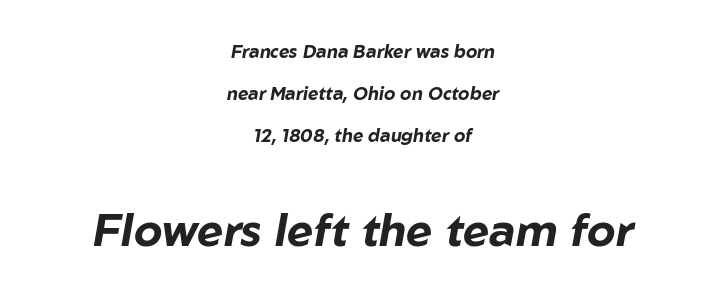
Look at the stroke-to-counter ratio: heavy, a bold. This sample has the flowing, uneven cadence of proportional lettering. Emphasis-style slanted type is in use. Tracking here is standard; glyphs follow each other at the usual distance. Summary of vertical rhythm: relaxed, with wide interline spacing.
